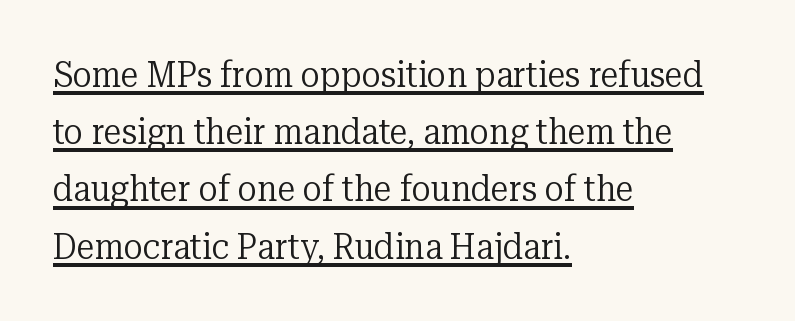
Q: Is the text bold? A: No.
Q: Is the text italic (slanted)? A: No, it is upright.
Q: Is the typeface a serif or a sans-serif typeface? A: Serif.
Q: Is the text underlined? A: Yes.
Q: How is the paragraph aligned? A: Left-aligned.
Q: Is the spacing between letters normal or unusually wide? A: Normal.
Q: Is the spacing between lines tight, normal or loose? A: Normal.
Q: Width (condensed, normal, or wide)? A: Normal.
Q: Stroke contrast? A: Low.
Q: x-height? A: Medium.
Q: Monospaced? A: No.
